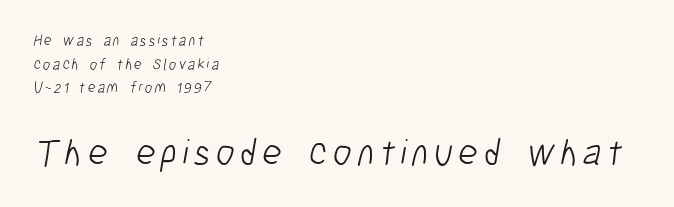
Larger block? The one below; the one above is distinctly smaller. Does the leading feel generous? No, just average. Look at the bottom of the vertical strokes: they stop flat, with no serifs. Ink coverage per letter is moderate at most. Where is the straight margin? On the left.
